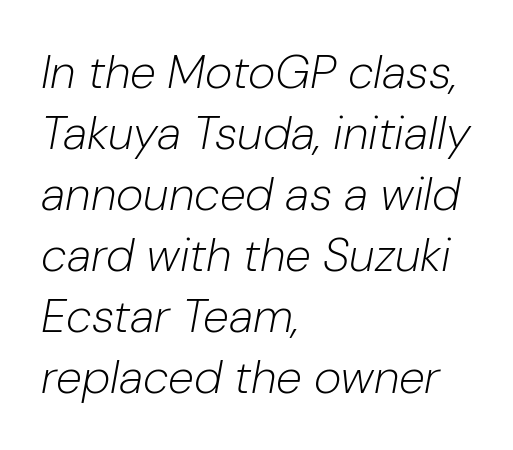
Here the glyphs are tracked normally, forming tight word shapes. The zone under the glyphs is completely vacant. These lines were composed using italics. Students, observe: this is what conventionally led text looks like. Here the designer chose a conventional face with non-uniform glyph widths.
